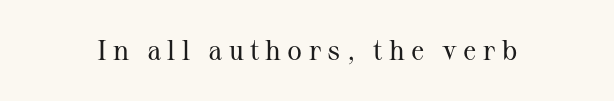
Q: Is the text bold? A: No.
Q: Is the text italic (slanted)? A: No, it is upright.
Q: Is the typeface a serif or a sans-serif typeface? A: Serif.
Q: Is the text underlined? A: No.
Q: Is the spacing between letters normal or unusually wide? A: Unusually wide.
Q: Width (condensed, normal, or wide)? A: Normal.
Q: Stroke contrast? A: Medium.
Q: x-height? A: Medium.
Q: Monospaced? A: No.
